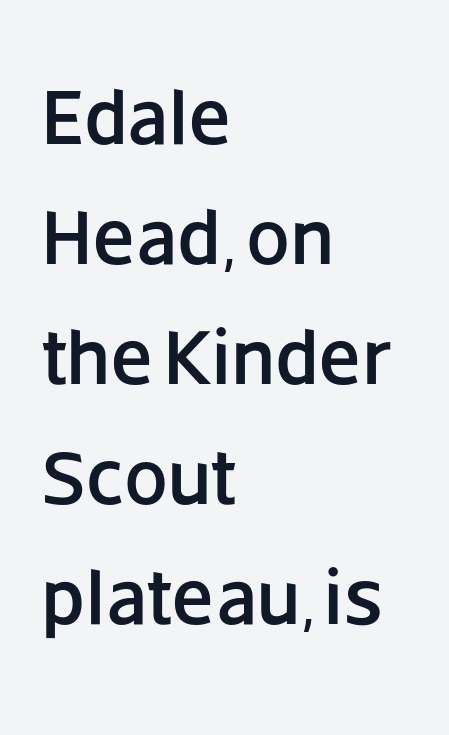
The image shows 78 px sans-serif type, upright; set left-aligned, normal line spacing (1.54x), normal letter spacing, not underlined; low stroke contrast and a large x-height.
